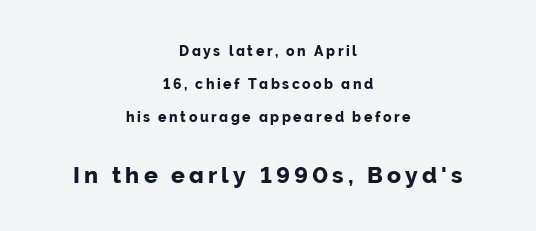
The image shows 23 px text type, upright; set centered, loose line spacing (2.37x), not underlined; the second (bottom) block is 1.64x larger.
